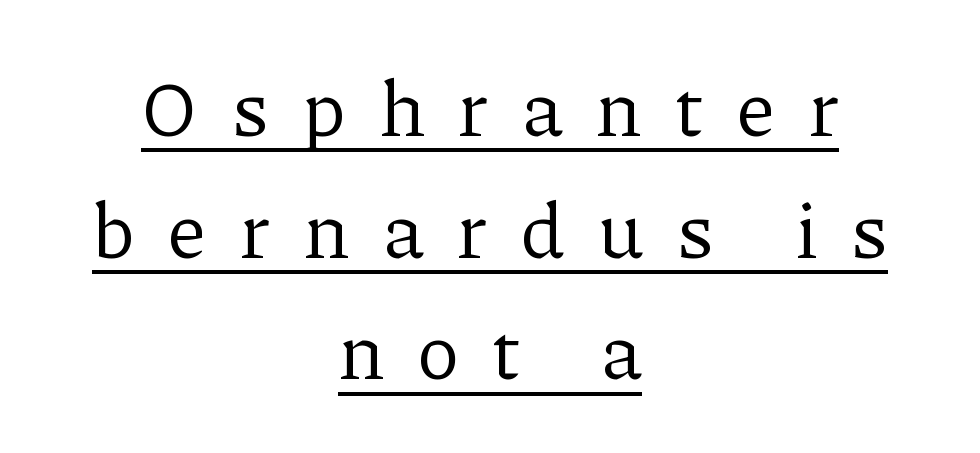
Does the type have serifs? Yes, each stem ends in a small foot. A centered setting, common on invitations and titles, is used for this passage. Reading down the column, the eye jumps a familiar distance to each next line. The rendering uses natural spacing where letterforms have individual widths. Vertical strokes here are truly vertical. Tracking value appears strongly positive — letters spread wide.
